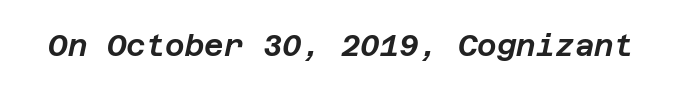
Short note: letters normally spaced. These lines were composed using italics. The strip under each line holds only bare page.
